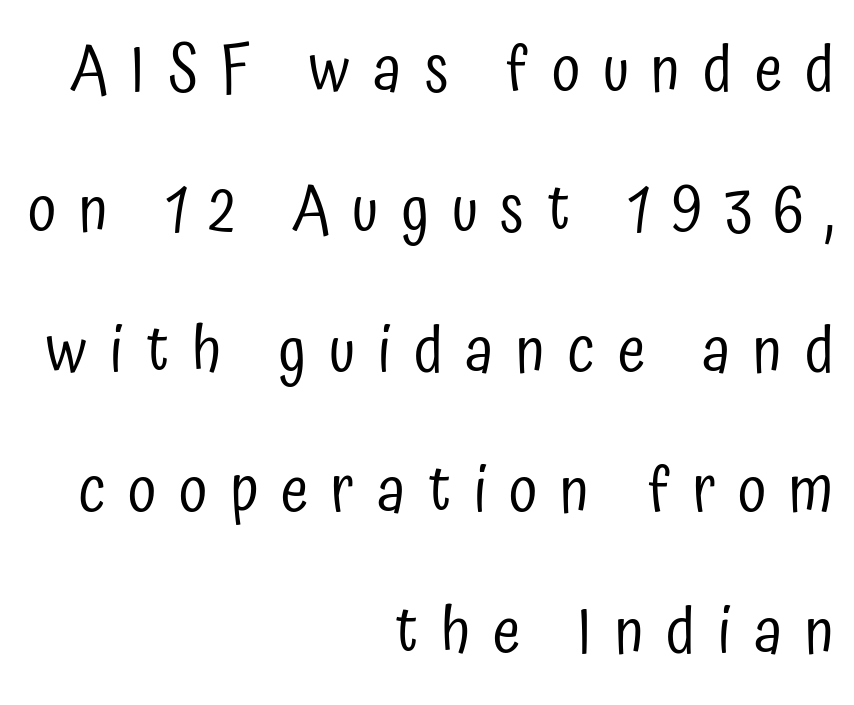
Compared with a typical body face, this is equally light or lighter still. A roman cut, with each character standing at attention. Letters rest on an invisible, unmarked baseline. Characters follow at a spacing far wider than the type designer built in. Baseline-to-baseline distance is far greater than the letter height.
